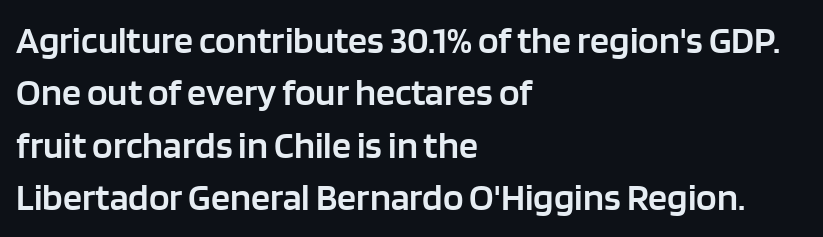
Look at the tracking — it's just the regular setting, nothing added. Any mark beneath the type? The region is blank. These lines stack with their left ends in a neat column. Is this a sans? Yes — the strokes have no serifs. This block has exactly the height ordinary leading produces. The letters stand straight up with perfectly vertical stems.
